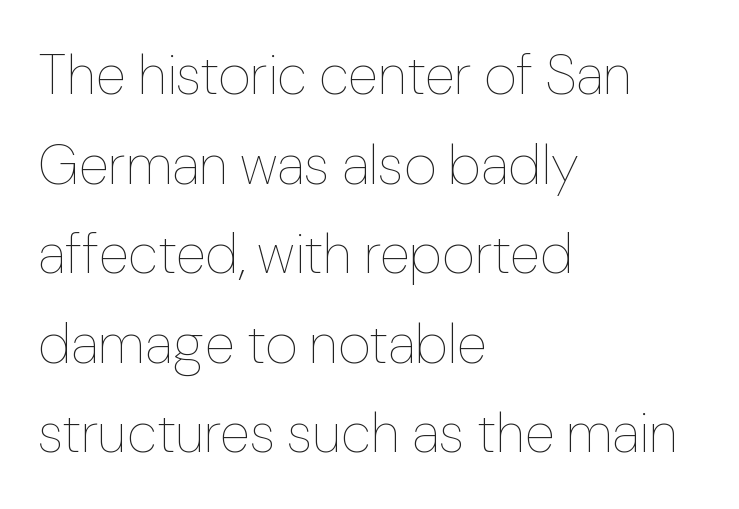
{"italic": "no", "bold": "no", "weight": "thin", "width": "normal", "stroke_contrast": "low", "x_height": "medium", "monospaced": "no", "underline": "no", "align": "left", "line_spacing": "normal", "line_spacing_ratio": 1.6, "letter_spacing": "normal", "letter_spacing_em": 0.0, "glyph_px": 56}
